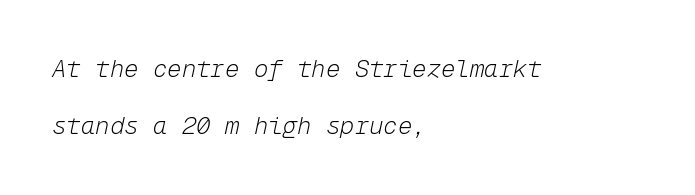
{"italic": "yes", "lean": "right", "slant_degrees": 12, "bold": "no", "underline": "no", "align": "left", "line_spacing": "loose", "line_spacing_ratio": 2.39, "letter_spacing": "normal", "letter_spacing_em": 0.0, "glyph_px": 24}
